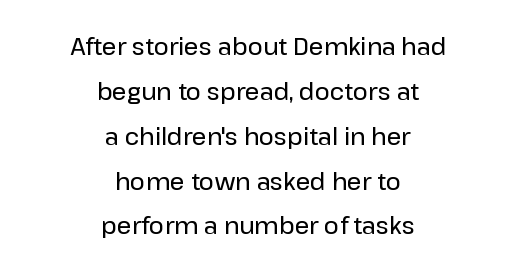
The image shows 23 px text type, upright; set centered, loose line spacing (1.95x), normal letter spacing, not underlined.
